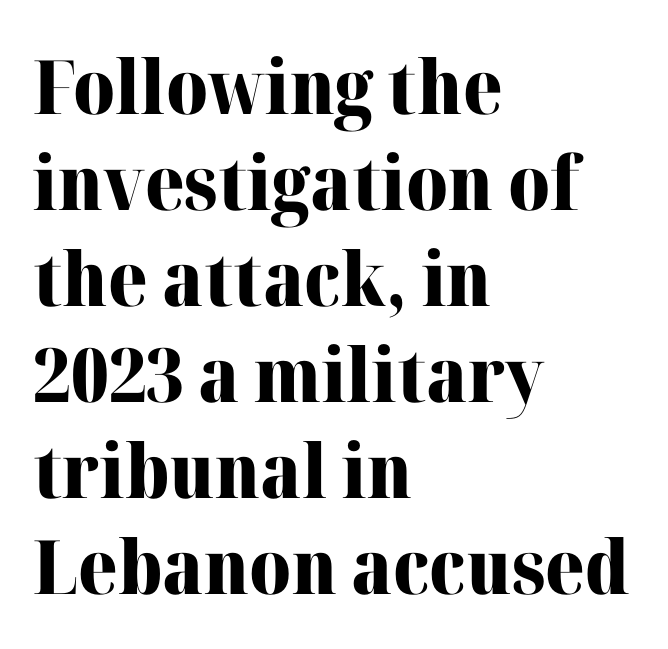
The image shows 75 px heavy serif type, upright; set left-aligned, normal line spacing (1.28x), normal letter spacing, not underlined; high stroke contrast and a medium x-height.
